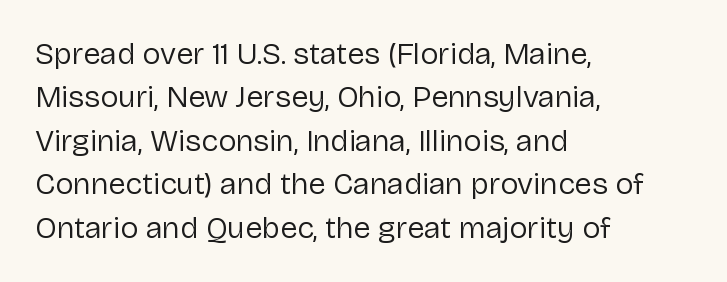
Honestly, the letter spacing is just normal — you wouldn't notice it. Font category for this specimen: sans-serif. A typesetter would call this proportional, since set widths differ per character. Plain, unruled lines of type. A normal amount of white space separates one row of letters from the next. Where is the straight margin? On the left.
